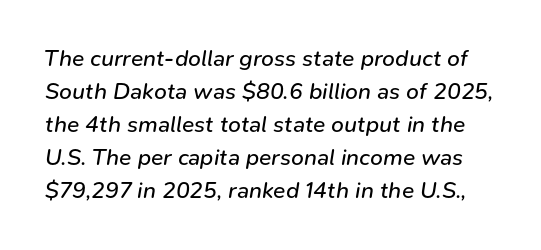
{"italic": "yes", "lean": "right", "slant_degrees": 9, "bold": "no", "underline": "no", "line_spacing": "normal", "line_spacing_ratio": 1.44, "letter_spacing": "normal", "letter_spacing_em": 0.0, "glyph_px": 23}
